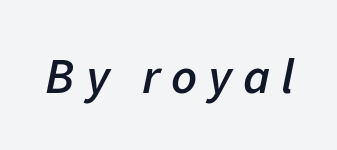
Between one letter and the next there's a generous, obvious gap. Is the type slanted? Yes — the strokes lean at a clear angle. Set as a demibold, roughly 600 on the weight scale. Rule under the text: the space is simply empty. A typesetter would call this proportional, since set widths differ per character.
